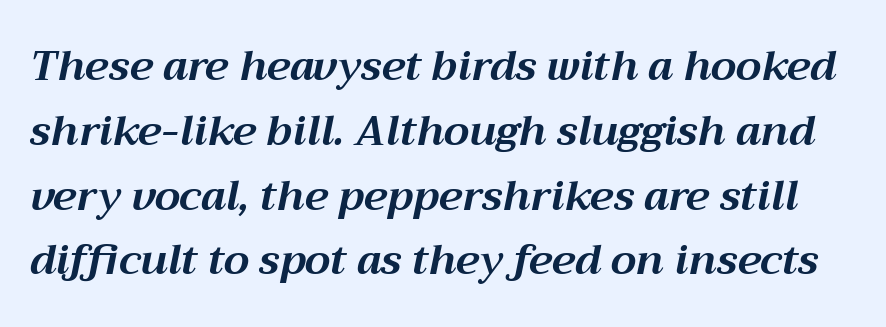
{"italic": "yes", "lean": "right", "slant_degrees": 12, "bold": "yes", "weight": "bold", "width": "normal", "stroke_contrast": "medium", "x_height": "medium", "monospaced": "no", "underline": "no", "line_spacing": "normal", "line_spacing_ratio": 1.58, "letter_spacing": "normal", "letter_spacing_em": 0.0, "glyph_px": 41}
